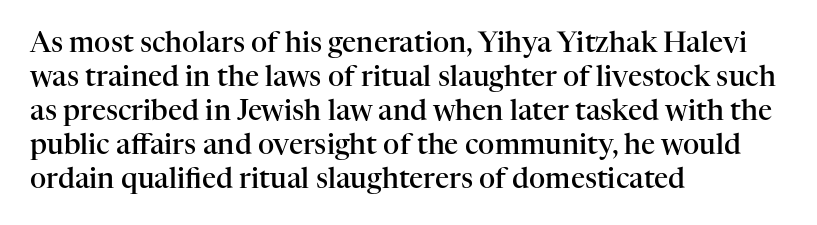
The image shows 28 px semibold serif type, upright; set left-aligned, line spacing 1.21x, normal letter spacing, not underlined; high stroke contrast and a medium x-height.
